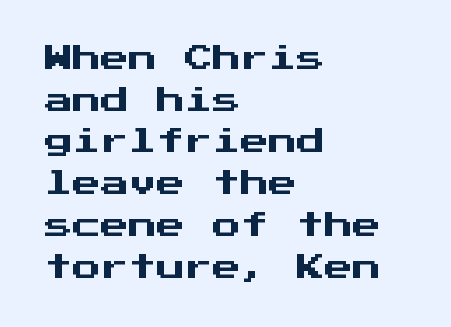
{"serif": "no", "italic": "no", "width": "normal", "stroke_contrast": "medium", "x_height": "medium", "monospaced": "yes", "underline": "no", "align": "left", "line_spacing": "normal", "line_spacing_ratio": 1.49, "letter_spacing": "normal", "letter_spacing_em": 0.0, "glyph_px": 28}
